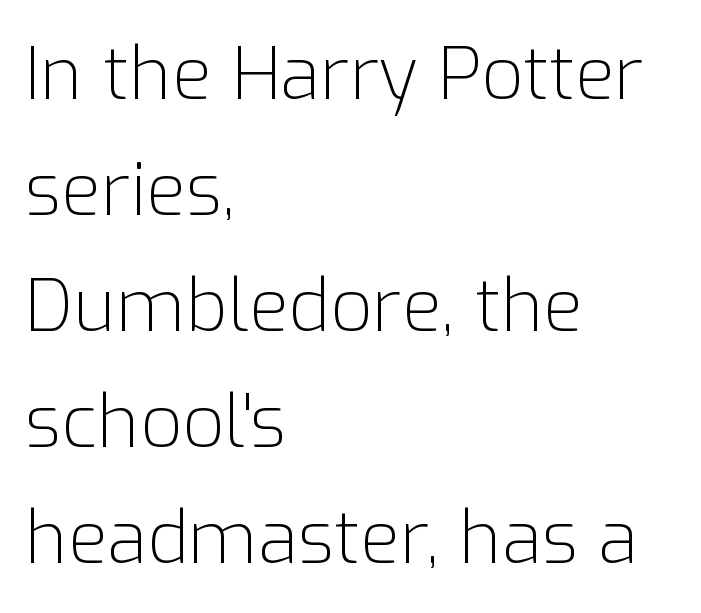
Are there feet on the stems? There aren't — it's a sans. Spacing between characters is what you'd get straight out of the box. A roman cut, with each character standing at attention. Each letter keeps its own natural width here, so spacing adapts to shape. Is there much room between lines? A standard amount, neither cramped nor airy.
